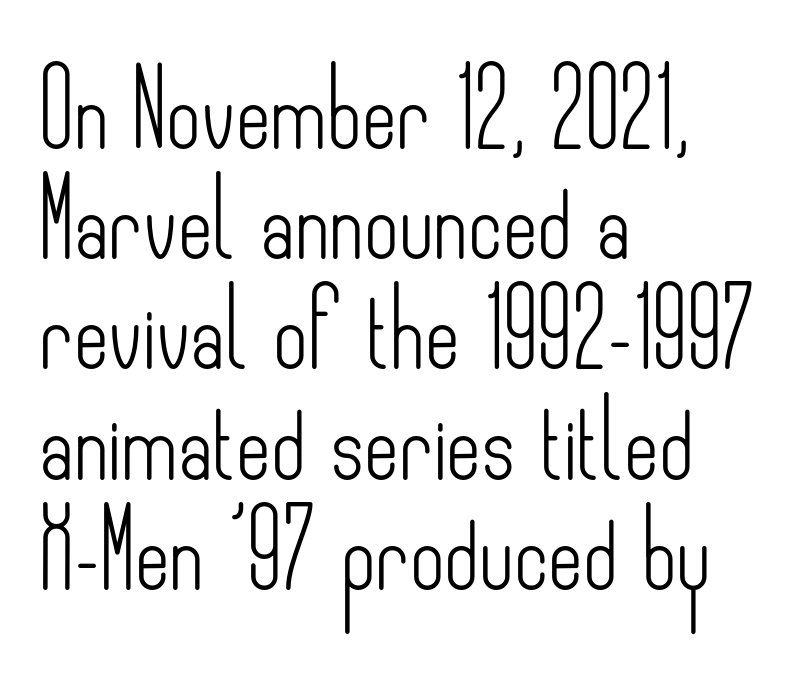
Tall strokes in this sample are plumb rather than angled. The specimen omits any rule beneath the text block's lines. Is the stroke heavy? The answer is a plain regular-or-lighter. Caption: multi-line text, flush left, ragged right. In terms of letterform style, serifs are entirely absent. How are the letters spaced? Ordinarily, with no added tracking.
